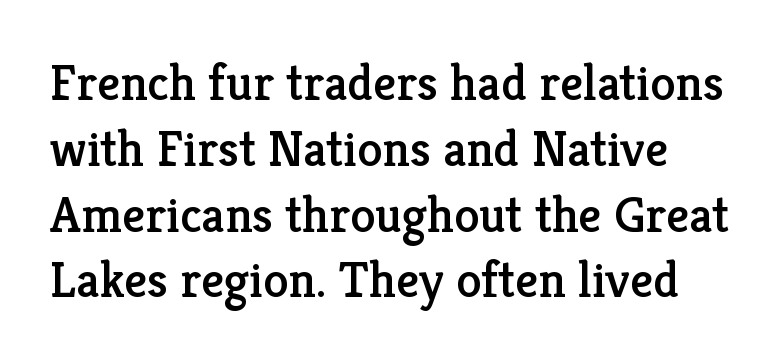
The image shows 51 px serif type, upright; set normal line spacing (1.29x), normal letter spacing, not underlined; low stroke contrast and a medium x-height.
